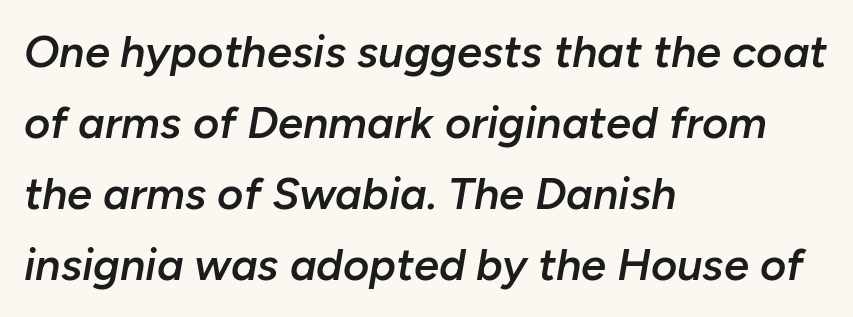
The image shows 45 px semibold type, italic (leaning right); set left-aligned, normal line spacing (1.58x), normal letter spacing, not underlined; low stroke contrast and a medium x-height.
